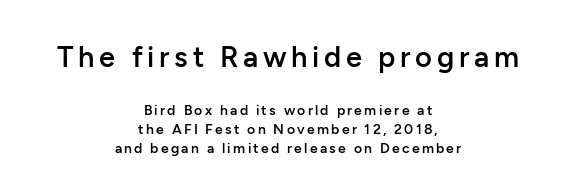
{"serif": "no", "italic": "no", "bold": "semi", "weight": "semibold", "width": "normal", "stroke_contrast": "low", "x_height": "medium", "monospaced": "no", "underline": "no", "align": "center", "line_spacing": "normal", "line_spacing_ratio": 1.34, "larger_block": "first", "size_ratio": 2.07, "glyph_px": 29}
